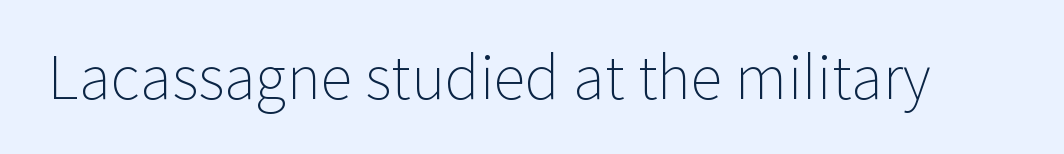
Q: Is the text bold? A: No.
Q: Is the text italic (slanted)? A: No, it is upright.
Q: Is the typeface a serif or a sans-serif typeface? A: Sans-serif.
Q: Is the text underlined? A: No.
Q: Is the spacing between letters normal or unusually wide? A: Normal.
Q: Width (condensed, normal, or wide)? A: Normal.
Q: Stroke contrast? A: Low.
Q: x-height? A: Medium.
Q: Monospaced? A: No.
